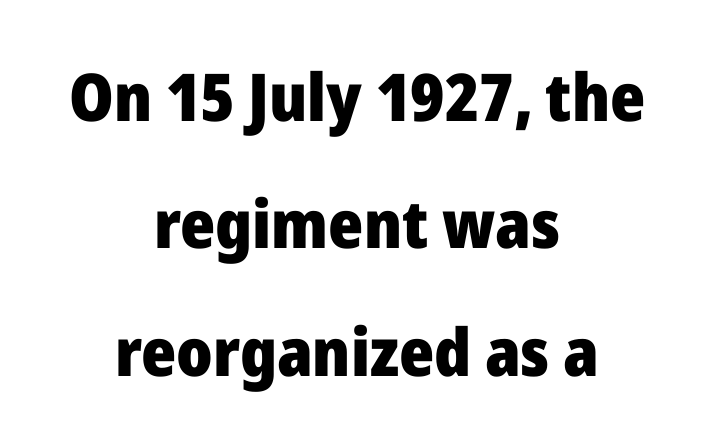
The image shows 66 px heavy sans-serif type, upright; set centered, loose line spacing (1.93x), normal letter spacing, not underlined; low stroke contrast and a medium x-height.
